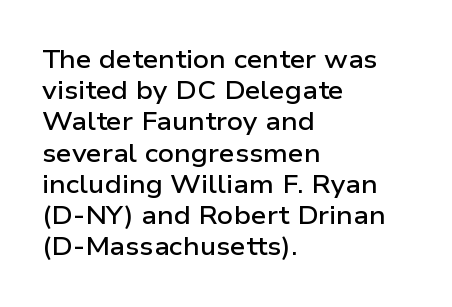
{"italic": "no", "bold": "semi", "underline": "no", "align": "left", "line_spacing": "normal", "line_spacing_ratio": 1.25, "letter_spacing": "normal", "letter_spacing_em": 0.0, "glyph_px": 25}
